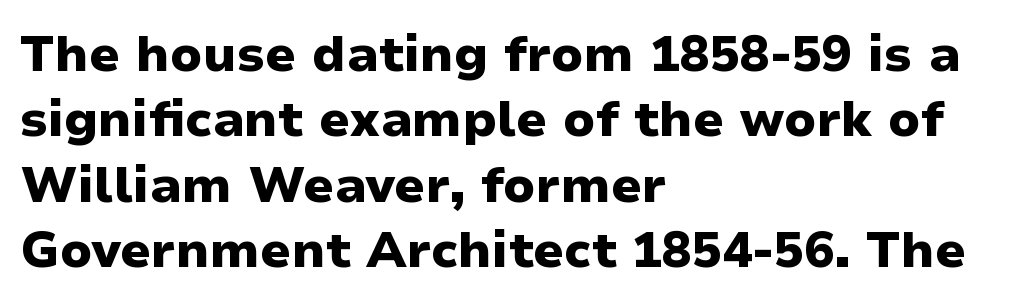
{"serif": "no", "italic": "no", "bold": "yes", "weight": "heavy", "width": "normal", "stroke_contrast": "low", "x_height": "medium", "monospaced": "no", "underline": "no", "align": "left", "line_spacing": "normal", "line_spacing_ratio": 1.31, "letter_spacing": "normal", "letter_spacing_em": 0.0, "glyph_px": 50}
